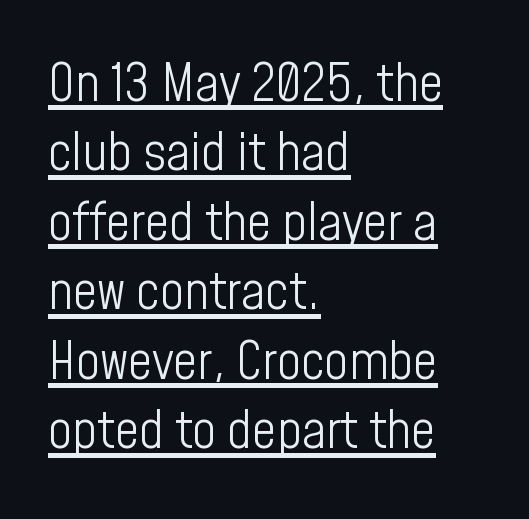
Short and long lines alike share a common starting point at left. Glyph-to-glyph distance matches everyday printed text. The letters advance in unequal steps, a hallmark of proportional type. Posture: straight, roman, zero tilt. Letters have the restrained weight of plain body copy at most. Interline gaps are of average width in this sample.
